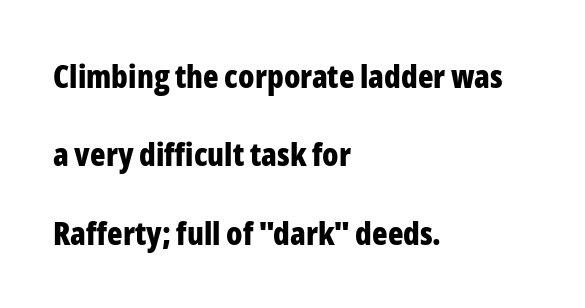
Ascenders rise straight up at ninety degrees. The type is set solid horizontally, with unmodified tracking. Plain, unruled lines of type. The typesetter chose a ragged-right arrangement here. This sample trades compactness for vertical openness between lines. The strokes are fattened all the way to bold.
